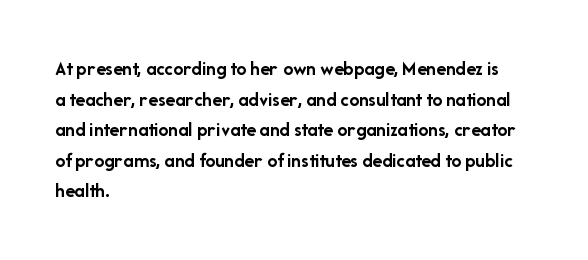
{"italic": "no", "bold": "yes", "underline": "no", "align": "left", "line_spacing": "normal", "line_spacing_ratio": 1.53, "letter_spacing": "normal", "letter_spacing_em": 0.0, "glyph_px": 20}
